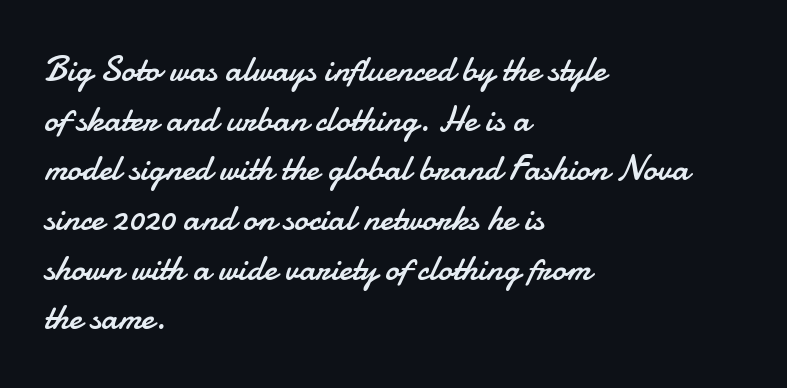
The image shows 36 px regular-weight sans-serif type; set left-aligned, normal line spacing (1.38x), normal letter spacing, not underlined; low stroke contrast and a small x-height.
